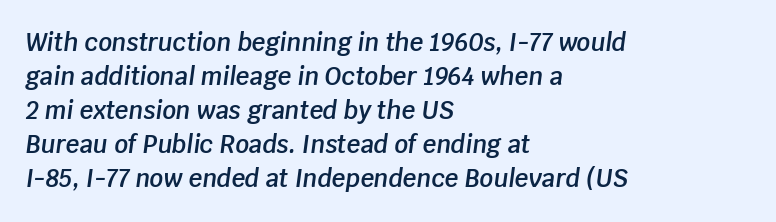
The image shows 24 px text type, italic (leaning right); set left-aligned, normal line spacing (1.42x), normal letter spacing, not underlined.
